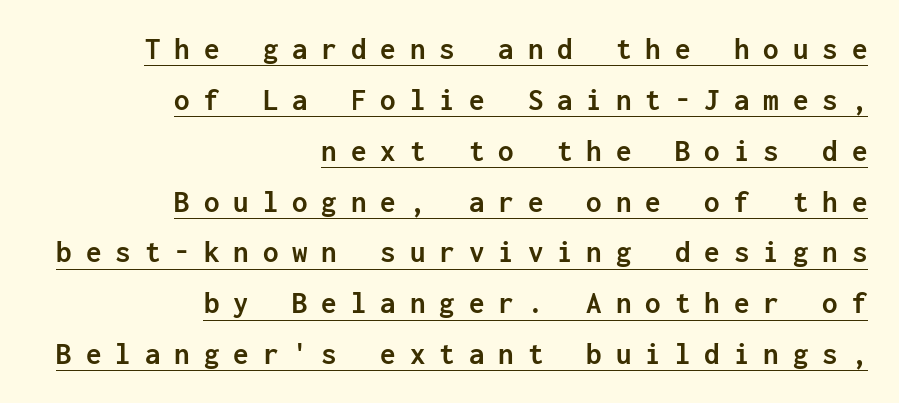
{"serif": "no", "italic": "no", "bold": "yes", "weight": "semibold", "width": "normal", "stroke_contrast": "low", "x_height": "medium", "monospaced": "yes", "underline": "yes", "align": "right", "line_spacing": "normal", "line_spacing_ratio": 1.64, "letter_spacing": "wide", "letter_spacing_em": 0.45, "glyph_px": 31}
